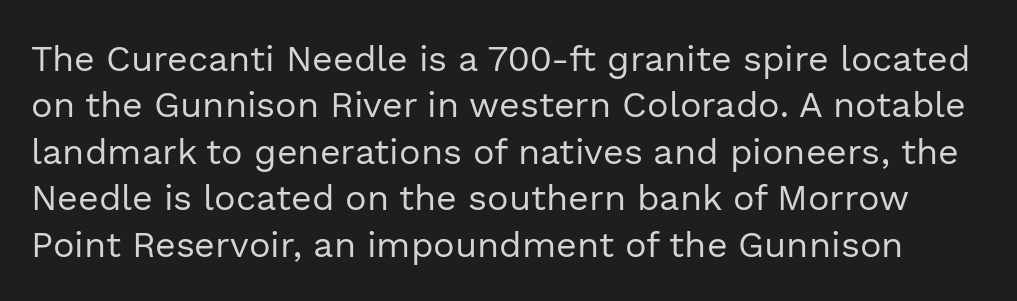
{"serif": "no", "italic": "no", "bold": "no", "weight": "regular", "width": "normal", "x_height": "medium", "monospaced": "no", "underline": "no", "line_spacing": "normal", "line_spacing_ratio": 1.29, "letter_spacing": "normal", "letter_spacing_em": 0.0, "glyph_px": 36}
